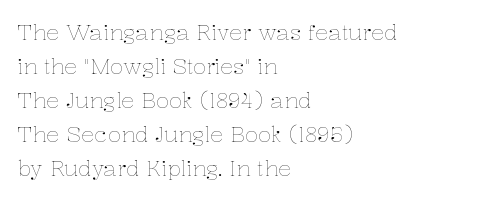
Q: Is the text bold? A: No.
Q: Is the text italic (slanted)? A: No, it is upright.
Q: Is the text underlined? A: No.
Q: How is the paragraph aligned? A: Left-aligned.
Q: Is the spacing between letters normal or unusually wide? A: Normal.
Q: Is the spacing between lines tight, normal or loose? A: Normal.
